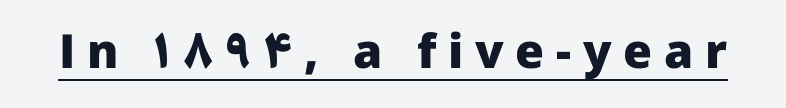
Q: Is the text bold? A: Yes.
Q: Is the text italic (slanted)? A: No, it is upright.
Q: Is the typeface a serif or a sans-serif typeface? A: Sans-serif.
Q: Is the text underlined? A: Yes.
Q: Is the spacing between letters normal or unusually wide? A: Unusually wide.
Q: Width (condensed, normal, or wide)? A: Normal.
Q: Stroke contrast? A: Low.
Q: x-height? A: Medium.
Q: Monospaced? A: No.
